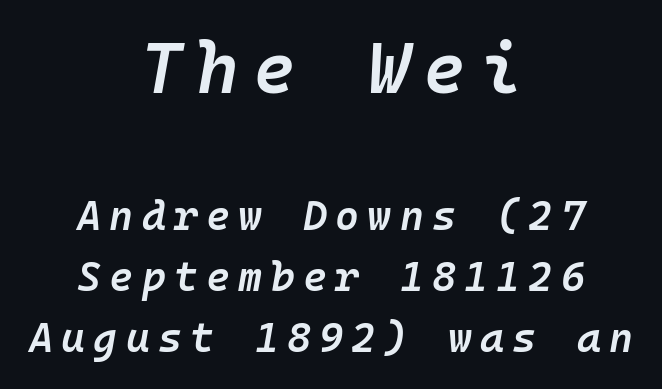
The image shows 72 px semibold type, italic (leaning right), monospaced; set centered, normal line spacing (1.49x), unusually wide letter spacing (+0.2 em), not underlined; the first (top) block is 1.76x larger; low stroke contrast and a medium x-height.
